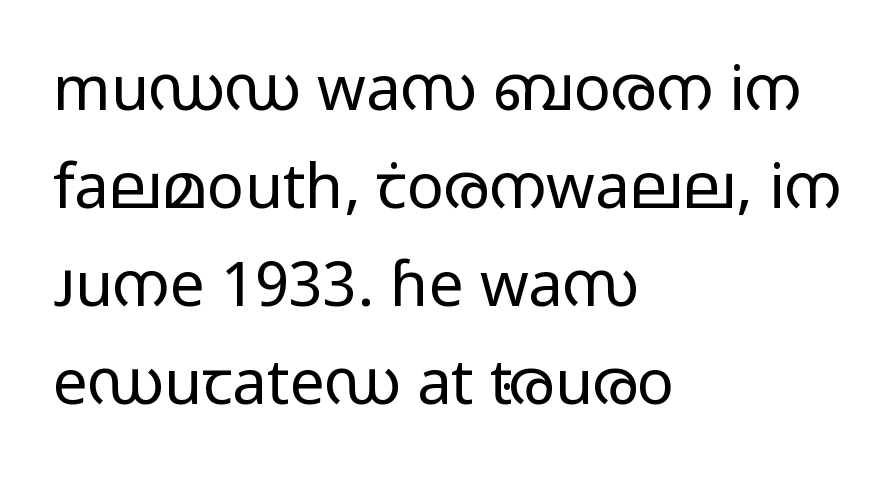
Ascenders rise straight up at ninety degrees. Here the designer chose a conventional face with non-uniform glyph widths. Font category for this specimen: sans-serif. The words here are not underlined.
